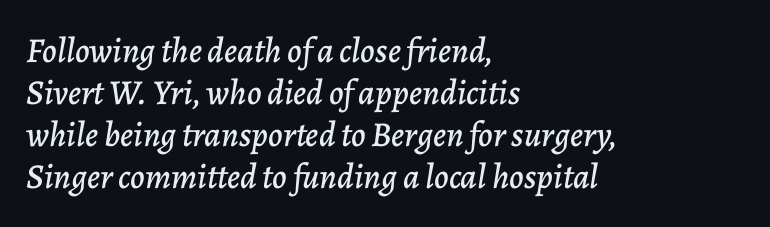
Does the lettering tilt? It does — this is italic. Does the copy run flush right? No — it runs flush left. Descenders hang freely into open space. Caption: standard tracking, unaltered. Character widths vary here, with narrow letters taking less room than wide ones.
